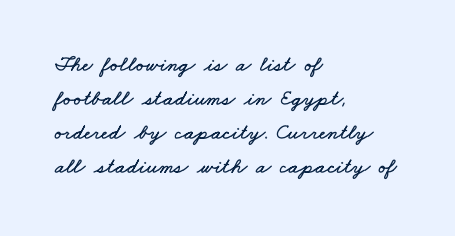
Q: Is the text underlined? A: No.
Q: How is the paragraph aligned? A: Left-aligned.
Q: Is the spacing between letters normal or unusually wide? A: Normal.
Q: Is the spacing between lines tight, normal or loose? A: Normal.
